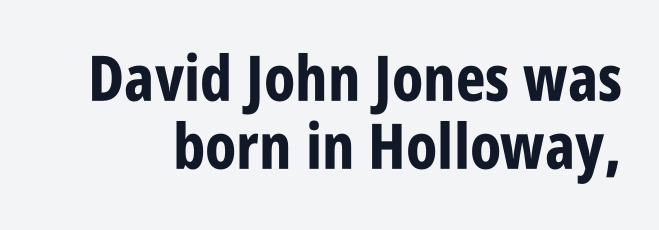
{"serif": "no", "italic": "no", "bold": "yes", "weight": "bold", "width": "condensed", "stroke_contrast": "low", "x_height": "large", "monospaced": "no", "underline": "no", "line_spacing": "tight", "line_spacing_ratio": 1.08, "letter_spacing": "normal", "letter_spacing_em": 0.0, "glyph_px": 63}
